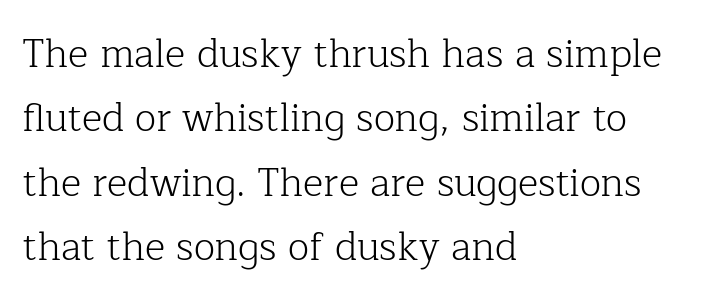
Q: Is the text bold? A: No.
Q: Is the text italic (slanted)? A: No, it is upright.
Q: Is the typeface a serif or a sans-serif typeface? A: Serif.
Q: Is the text underlined? A: No.
Q: How is the paragraph aligned? A: Left-aligned.
Q: Is the spacing between letters normal or unusually wide? A: Normal.
Q: Is the spacing between lines tight, normal or loose? A: Normal.
Q: Width (condensed, normal, or wide)? A: Normal.
Q: Stroke contrast? A: Low.
Q: x-height? A: Medium.
Q: Monospaced? A: No.
